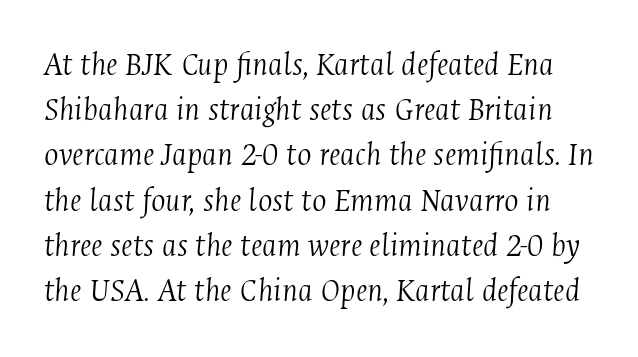
Q: Is the text bold? A: No.
Q: Is the text italic (slanted)? A: Yes, it leans right by about 4 degrees.
Q: Is the typeface a serif or a sans-serif typeface? A: Serif.
Q: Is the text underlined? A: No.
Q: Is the spacing between letters normal or unusually wide? A: Normal.
Q: Is the spacing between lines tight, normal or loose? A: Normal.
Q: Width (condensed, normal, or wide)? A: Condensed.
Q: Stroke contrast? A: Medium.
Q: x-height? A: Medium.
Q: Monospaced? A: No.
